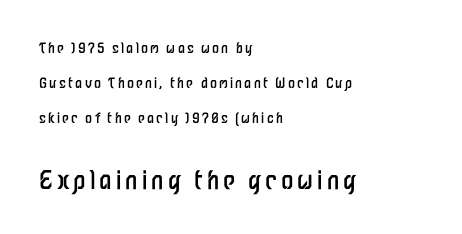
Heft: none added — not bold. Block two is the big one; block one sits smaller above it. Regarding leading, the lines here are spaced well apart. The axis of the letterforms is exactly vertical.
